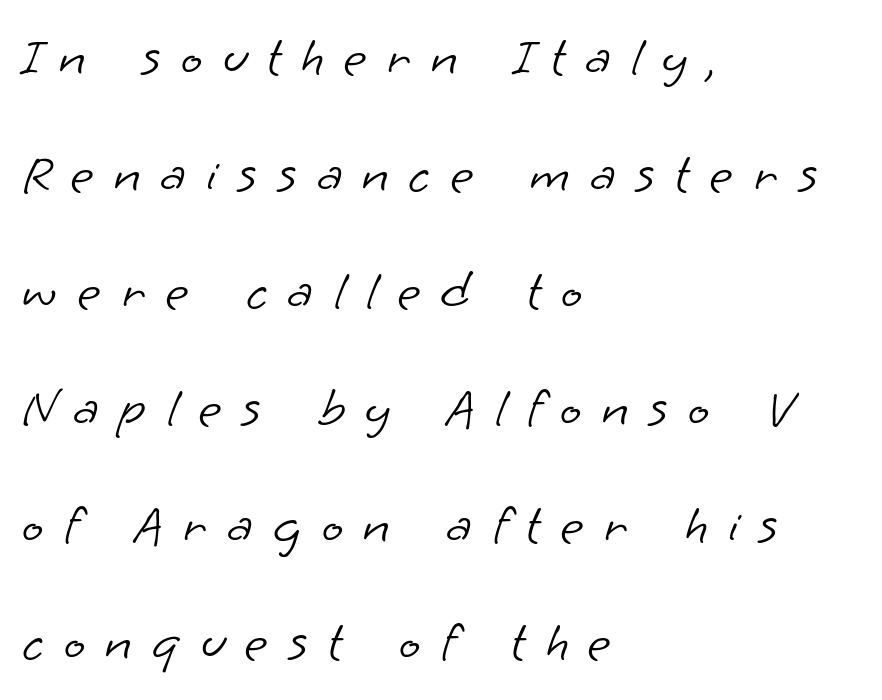
The image shows 56 px light sans-serif type; set left-aligned, loose line spacing (2.09x), unusually wide letter spacing (+0.36 em), not underlined; low stroke contrast and a small x-height.
